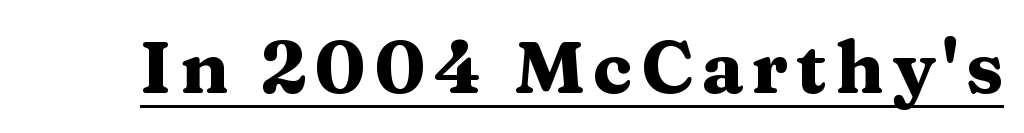
The image shows 73 px heavy, wide serif type, upright; set underlined; medium stroke contrast and a medium x-height.
